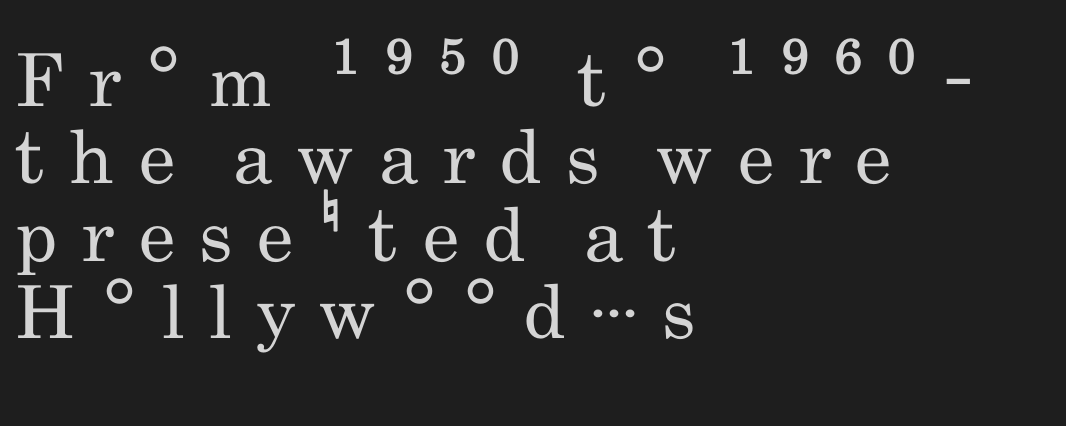
Serifs: no, the terminals of the letterforms are clean. Check under the words: just untouched page. Quick note: not italic, upright. Each letter keeps its own natural width here, so spacing adapts to shape.
